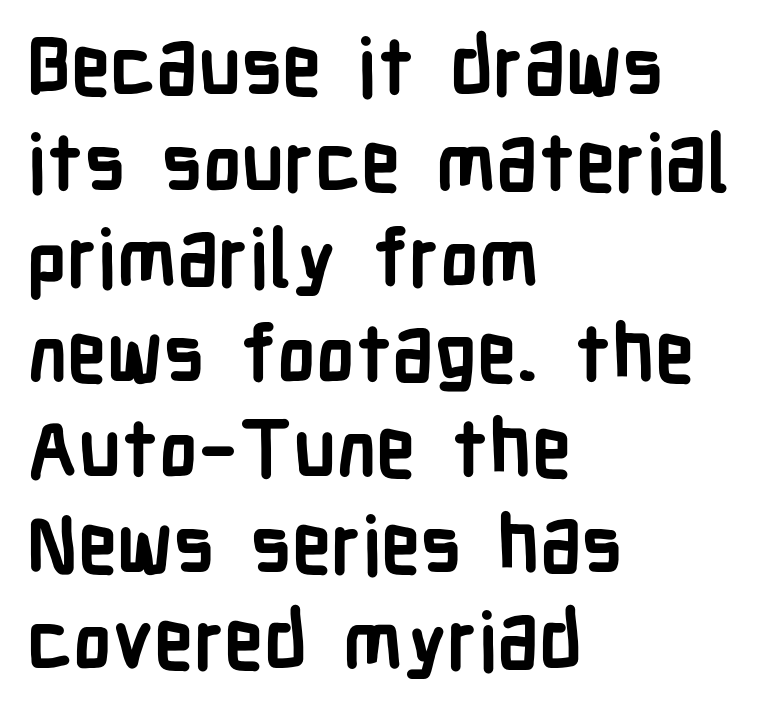
The image shows 79 px semibold, condensed sans-serif type, upright; set left-aligned, line spacing 1.21x, normal letter spacing, not underlined; low stroke contrast and a medium x-height.
